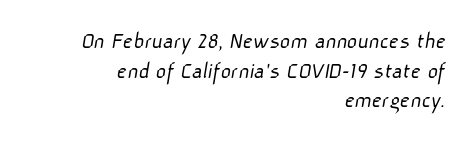
The image shows 25 px text type; set right-aligned, line spacing 1.19x, normal letter spacing, not underlined.
